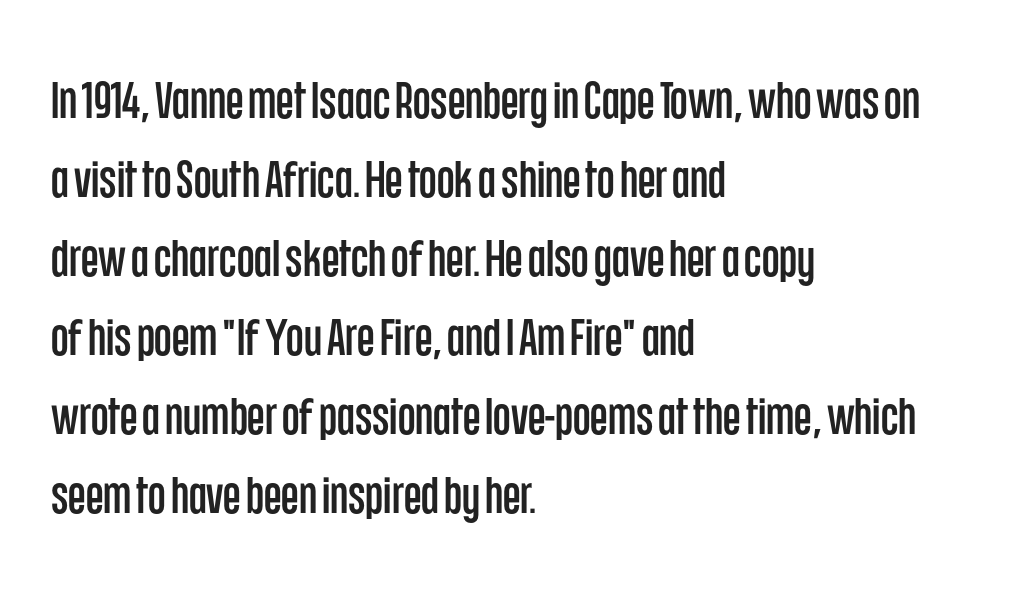
The compositor pushed each line to the left boundary. Ascenders rise straight up at ninety degrees. These lines are composed in type without serifs. This rendering leaves character spacing at its baseline value. Each letter keeps its own natural width here, so spacing adapts to shape. Leading: standard.
